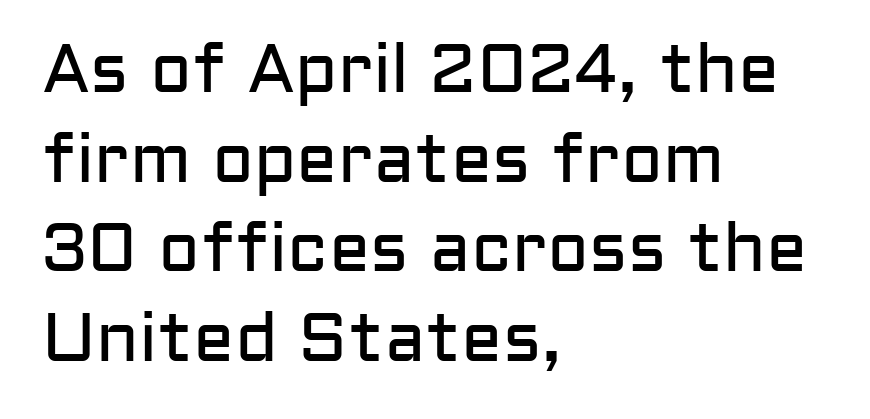
The image shows 69 px regular-weight sans-serif type, upright; set left-aligned, normal line spacing (1.3x), normal letter spacing, not underlined; low stroke contrast and a medium x-height.
